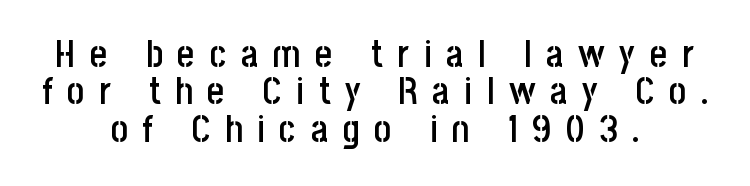
Note the varied advance widths — an 'i' is clearly narrower than an 'm'. The type sits square on the baseline with zero lean. Notice how the passage keeps no hard edge, just a central spine. To sum up the face: it is a sans, with no serifs.
